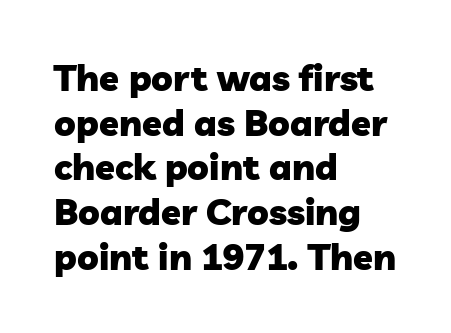
The image shows 36 px heavy sans-serif type; set left-aligned, line spacing 1.24x, normal letter spacing, not underlined; low stroke contrast and a medium x-height.
